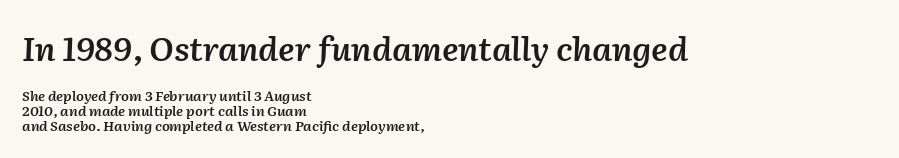
Q: Is the text bold? A: Semi-bold.
Q: Is the text italic (slanted)? A: Yes, it leans right by about 2 degrees.
Q: Is the text underlined? A: No.
Q: How is the paragraph aligned? A: Left-aligned.
Q: Is the spacing between letters normal or unusually wide? A: Normal.
Q: Is the spacing between lines tight, normal or loose? A: Tight.
Q: Which block of text is set in a larger size, the first (top) or the second (bottom)? A: The first (top) one.
Q: Width (condensed, normal, or wide)? A: Normal.
Q: Stroke contrast? A: Medium.
Q: x-height? A: Medium.
Q: Monospaced? A: No.
